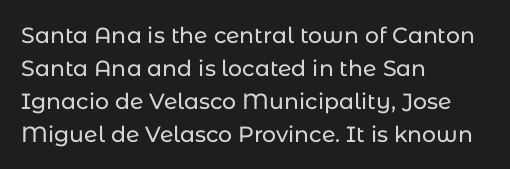
The image shows 22 px text type, upright; set left-aligned, normal line spacing (1.5x), normal letter spacing, not underlined.
